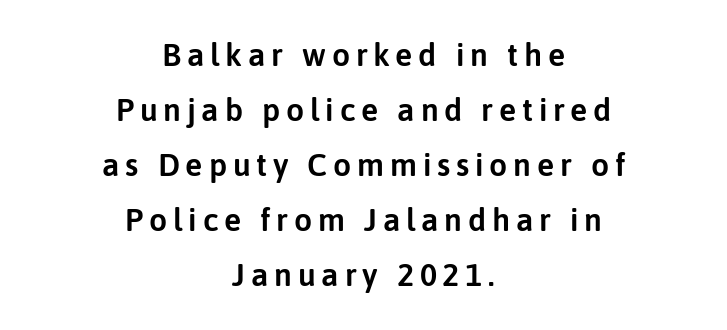
{"serif": "no", "italic": "no", "width": "normal", "stroke_contrast": "low", "x_height": "medium", "monospaced": "no", "underline": "no", "align": "center", "line_spacing_ratio": 1.72, "glyph_px": 32}
